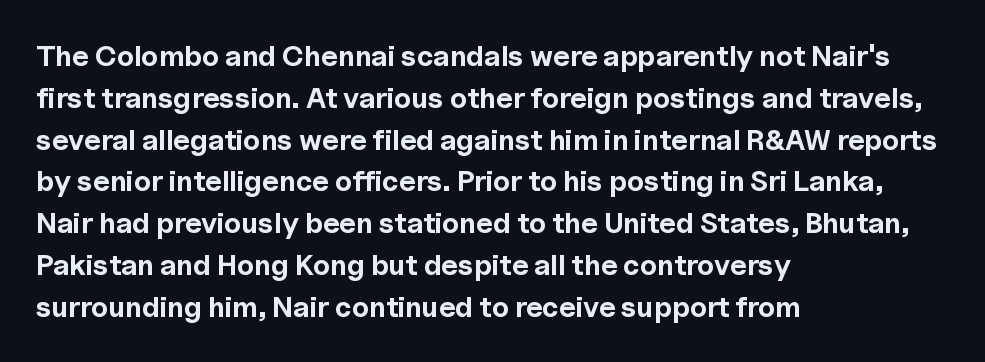
Q: Is the text bold? A: Yes.
Q: Is the text italic (slanted)? A: No, it is upright.
Q: Is the typeface a serif or a sans-serif typeface? A: Sans-serif.
Q: Is the text underlined? A: No.
Q: How is the paragraph aligned? A: Left-aligned.
Q: Is the spacing between letters normal or unusually wide? A: Normal.
Q: Is the spacing between lines tight, normal or loose? A: Normal.
Q: Width (condensed, normal, or wide)? A: Normal.
Q: x-height? A: Medium.
Q: Monospaced? A: No.
